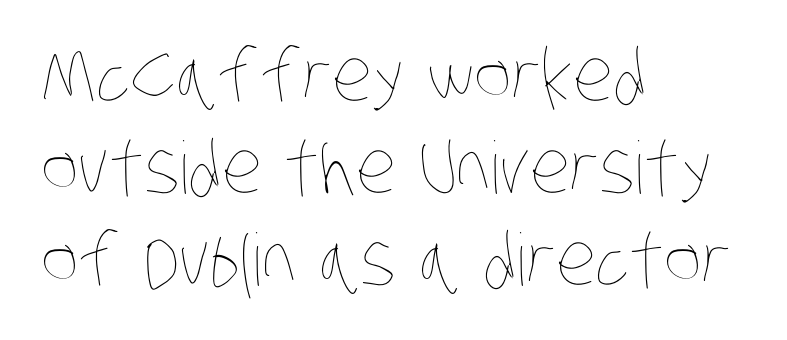
Q: Is the text bold? A: No.
Q: Is the text underlined? A: No.
Q: How is the paragraph aligned? A: Left-aligned.
Q: Is the spacing between letters normal or unusually wide? A: Normal.
Q: Is the spacing between lines tight, normal or loose? A: Normal.
Q: Width (condensed, normal, or wide)? A: Condensed.
Q: Stroke contrast? A: Low.
Q: x-height? A: Large.
Q: Monospaced? A: No.
